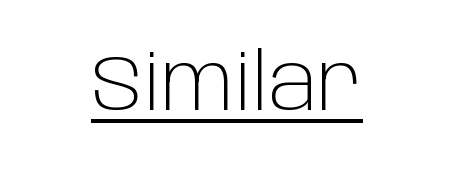
Q: Is the text bold? A: No.
Q: Is the text italic (slanted)? A: No, it is upright.
Q: Is the typeface a serif or a sans-serif typeface? A: Sans-serif.
Q: Is the text underlined? A: Yes.
Q: Is the spacing between letters normal or unusually wide? A: Normal.
Q: Width (condensed, normal, or wide)? A: Normal.
Q: Stroke contrast? A: Low.
Q: x-height? A: Large.
Q: Monospaced? A: No.
